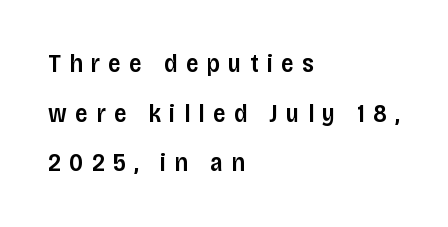
The image shows 25 px text type, upright; set left-aligned, loose line spacing (1.99x), unusually wide letter spacing (+0.33 em), not underlined.
